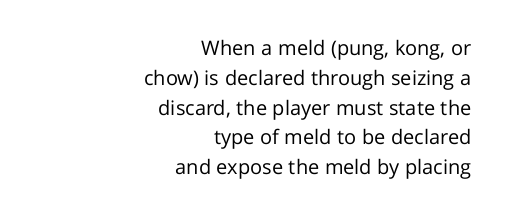
Q: Is the text bold? A: No.
Q: Is the text italic (slanted)? A: No, it is upright.
Q: Is the text underlined? A: No.
Q: How is the paragraph aligned? A: Right-aligned.
Q: Is the spacing between letters normal or unusually wide? A: Normal.
Q: Is the spacing between lines tight, normal or loose? A: Normal.
